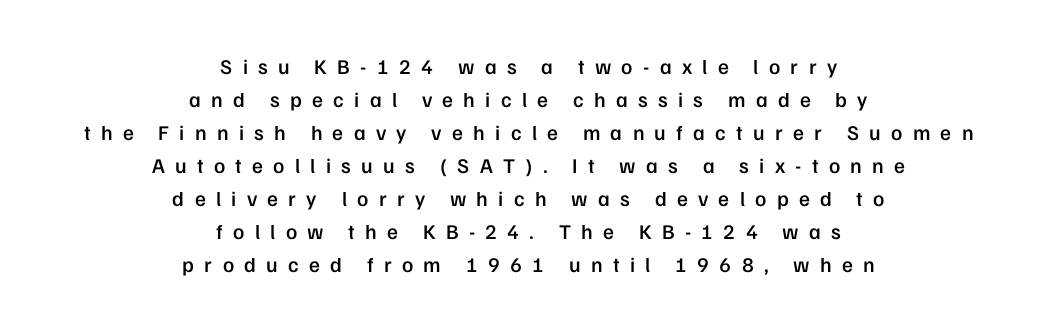
The image shows 21 px text type, upright; set centered, normal line spacing (1.57x), unusually wide letter spacing (+0.49 em), not underlined.
